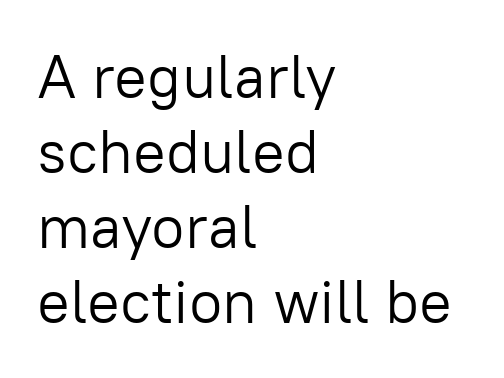
Q: Is the text bold? A: No.
Q: Is the text italic (slanted)? A: No, it is upright.
Q: Is the typeface a serif or a sans-serif typeface? A: Sans-serif.
Q: Is the text underlined? A: No.
Q: How is the paragraph aligned? A: Left-aligned.
Q: Is the spacing between letters normal or unusually wide? A: Normal.
Q: Width (condensed, normal, or wide)? A: Normal.
Q: Stroke contrast? A: Low.
Q: x-height? A: Medium.
Q: Monospaced? A: No.
